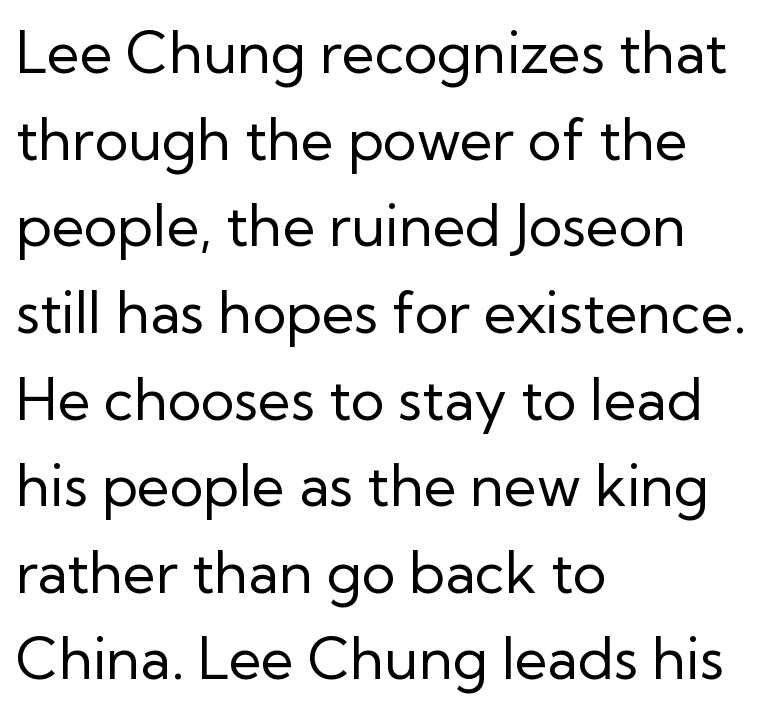
Bare-footed words on every line. The block of text has a typical density, with ordinary space between rows. The face looks like a standard text weight, possibly lighter. Think of a printed novel: that variable character pitch is what you see here. Line beginnings align vertically; line endings do not. Classification — sans serif.
